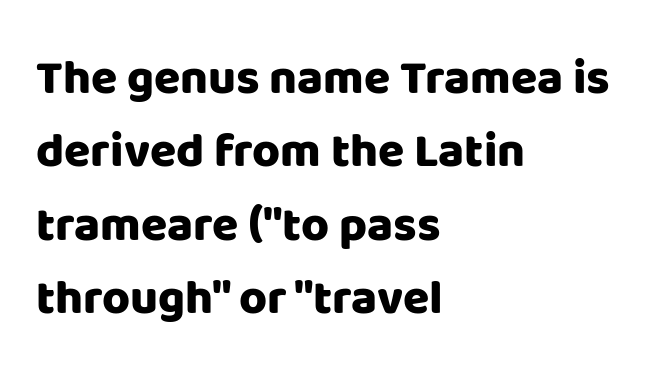
Q: Is the text bold? A: Yes.
Q: Is the text italic (slanted)? A: No, it is upright.
Q: Is the typeface a serif or a sans-serif typeface? A: Sans-serif.
Q: Is the text underlined? A: No.
Q: How is the paragraph aligned? A: Left-aligned.
Q: Is the spacing between letters normal or unusually wide? A: Normal.
Q: Is the spacing between lines tight, normal or loose? A: Normal.
Q: Width (condensed, normal, or wide)? A: Normal.
Q: Stroke contrast? A: Low.
Q: x-height? A: Large.
Q: Monospaced? A: No.
